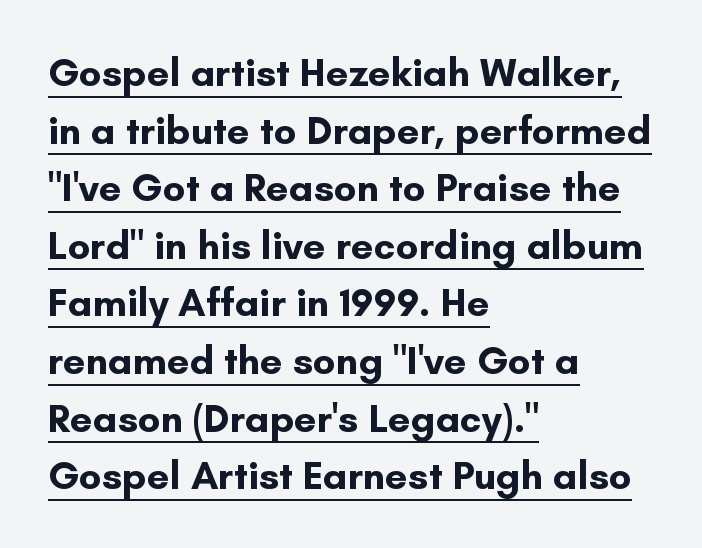
You can tell from the bare stems that sans-serif type was used. Proportional: the letters do not fall into vertical columns. Compared with undecorated copy, this sample adds a rule below the words. How heavy is the stroke? Heavy — this is a bold. Ordinary non-slanted type is in use.
